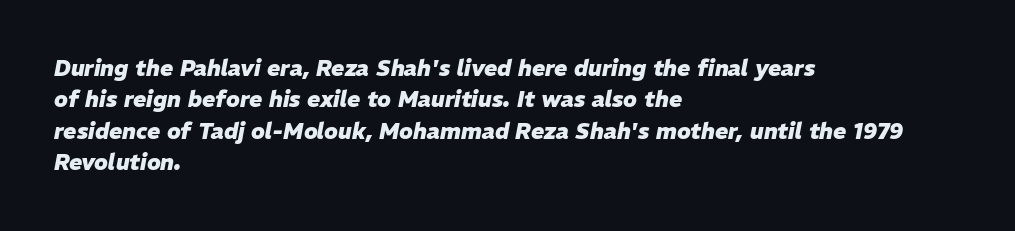
The image shows 22 px bold type, italic (leaning right); set left-aligned, normal line spacing (1.43x), normal letter spacing, not underlined.
